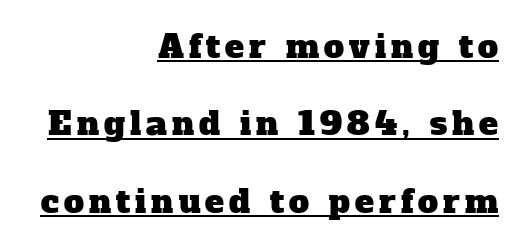
Character widths vary here, with narrow letters taking less room than wide ones. Vertically, the passage feels expansive, rows floating well apart. Serif or sans? Serif — the stroke terminals have little feet. Glance below the letters and you will spot a drawn line.
